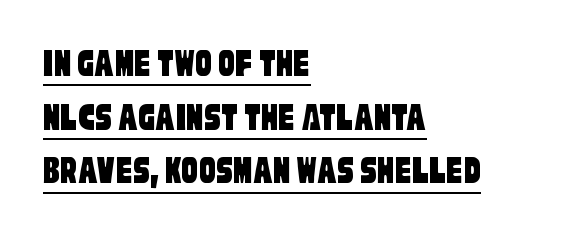
Q: Is the typeface a serif or a sans-serif typeface? A: Sans-serif.
Q: Is the text underlined? A: Yes.
Q: How is the paragraph aligned? A: Left-aligned.
Q: Is the spacing between letters normal or unusually wide? A: Normal.
Q: Is the spacing between lines tight, normal or loose? A: Normal.
Q: Width (condensed, normal, or wide)? A: Condensed.
Q: Stroke contrast? A: Low.
Q: x-height? A: Large.
Q: Monospaced? A: No.
